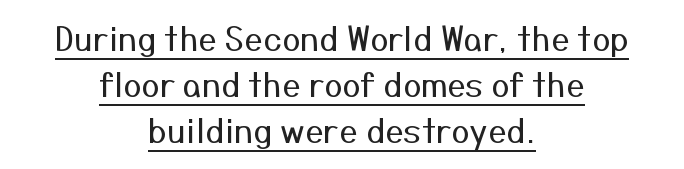
{"serif": "no", "italic": "no", "bold": "no", "weight": "regular", "width": "normal", "stroke_contrast": "medium", "x_height": "medium", "monospaced": "no", "underline": "yes", "align": "center", "line_spacing": "normal", "line_spacing_ratio": 1.4, "letter_spacing": "normal", "letter_spacing_em": 0.0, "glyph_px": 33}
